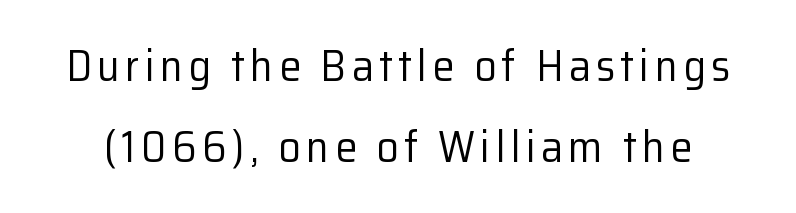
Q: Is the text bold? A: No.
Q: Is the text italic (slanted)? A: No, it is upright.
Q: Is the typeface a serif or a sans-serif typeface? A: Sans-serif.
Q: Is the text underlined? A: No.
Q: Width (condensed, normal, or wide)? A: Normal.
Q: Stroke contrast? A: Low.
Q: x-height? A: Medium.
Q: Monospaced? A: No.
